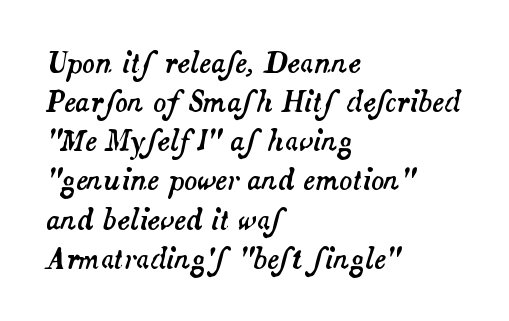
The image shows 27 px text type, italic (leaning right); set left-aligned, normal line spacing (1.45x), normal letter spacing, not underlined.
